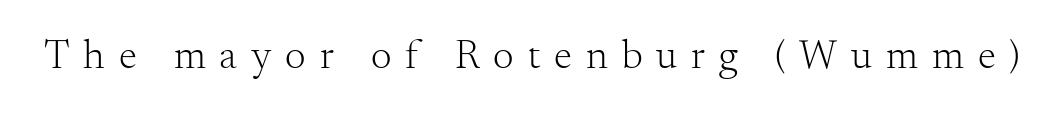
Font category for this specimen: serif. The rendering uses natural spacing where letterforms have individual widths. The face used here is rendered with a markedly widened letterfit. No italicization has been applied; the sample stays upright. Beneath every word, the page is bare. Is the type heavy? It reads as light-to-regular instead.
